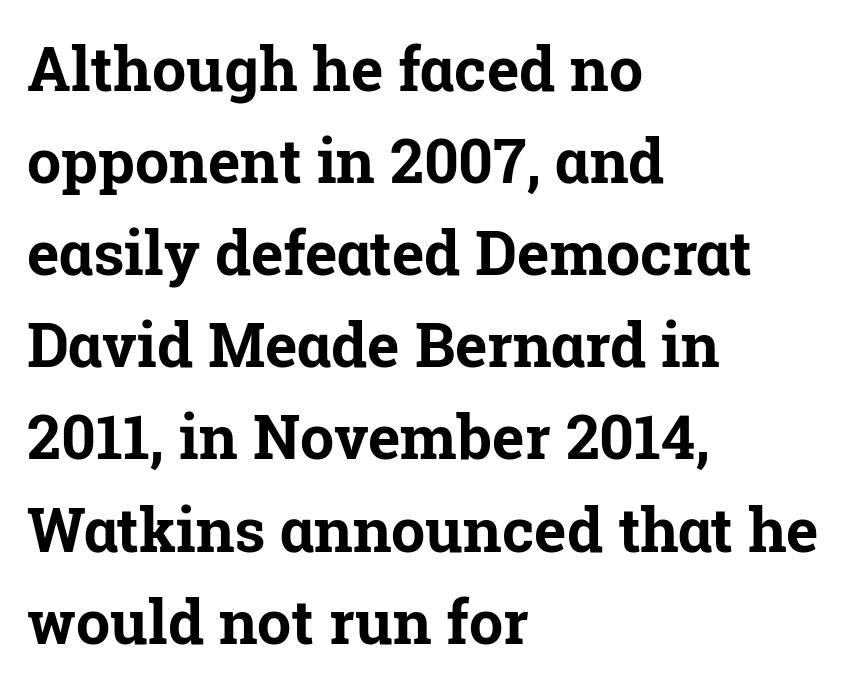
{"serif": "yes", "italic": "no", "bold": "yes", "weight": "bold", "width": "normal", "stroke_contrast": "low", "x_height": "medium", "monospaced": "no", "underline": "no", "align": "left", "line_spacing": "normal", "line_spacing_ratio": 1.51, "letter_spacing": "normal", "letter_spacing_em": 0.0, "glyph_px": 61}
